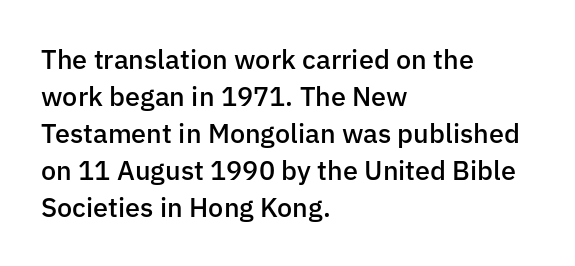
Q: Is the text bold? A: Semi-bold.
Q: Is the text italic (slanted)? A: No, it is upright.
Q: Is the text underlined? A: No.
Q: How is the paragraph aligned? A: Left-aligned.
Q: Is the spacing between letters normal or unusually wide? A: Normal.
Q: Is the spacing between lines tight, normal or loose? A: Normal.
